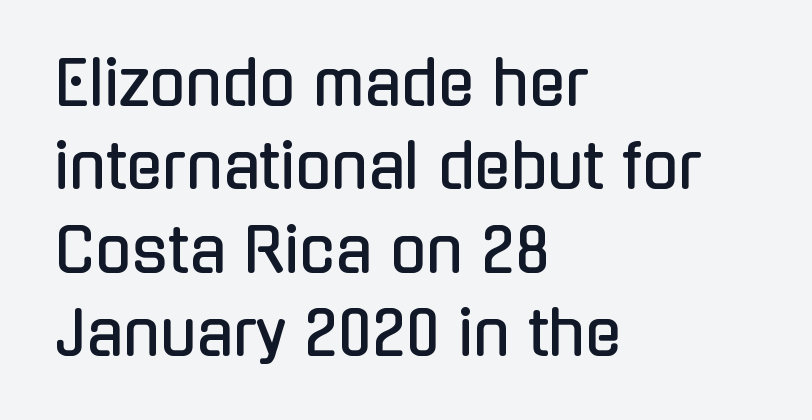
Q: Is the text italic (slanted)? A: No, it is upright.
Q: Is the typeface a serif or a sans-serif typeface? A: Sans-serif.
Q: Is the text underlined? A: No.
Q: How is the paragraph aligned? A: Left-aligned.
Q: Is the spacing between letters normal or unusually wide? A: Normal.
Q: Is the spacing between lines tight, normal or loose? A: Normal.
Q: Width (condensed, normal, or wide)? A: Condensed.
Q: Stroke contrast? A: Low.
Q: x-height? A: Medium.
Q: Monospaced? A: No.
